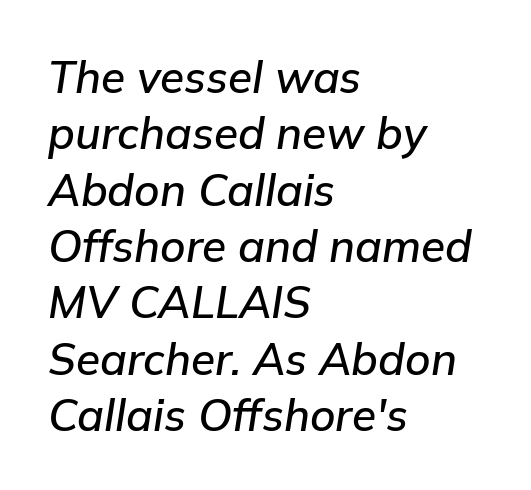
The image shows 44 px text type, italic (leaning right); set left-aligned, normal line spacing (1.28x), normal letter spacing, not underlined; low stroke contrast and a medium x-height.
